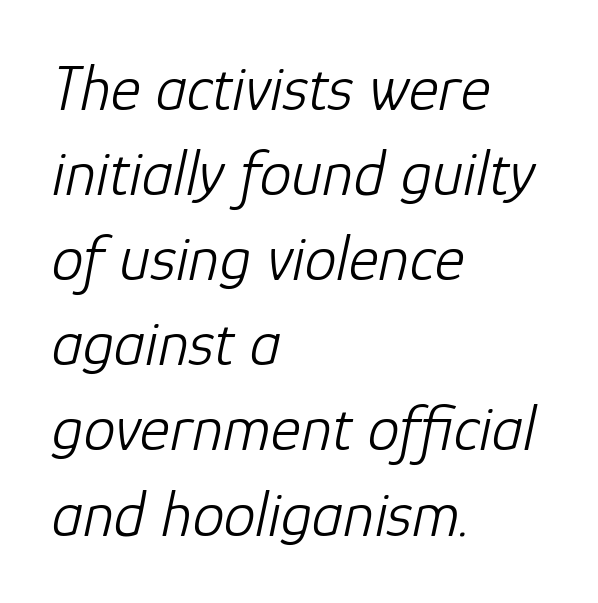
Q: Is the text bold? A: No.
Q: Is the text italic (slanted)? A: Yes, it leans right by about 12 degrees.
Q: Is the text underlined? A: No.
Q: How is the paragraph aligned? A: Left-aligned.
Q: Is the spacing between letters normal or unusually wide? A: Normal.
Q: Is the spacing between lines tight, normal or loose? A: Normal.
Q: Width (condensed, normal, or wide)? A: Normal.
Q: Stroke contrast? A: Low.
Q: x-height? A: Medium.
Q: Monospaced? A: No.
